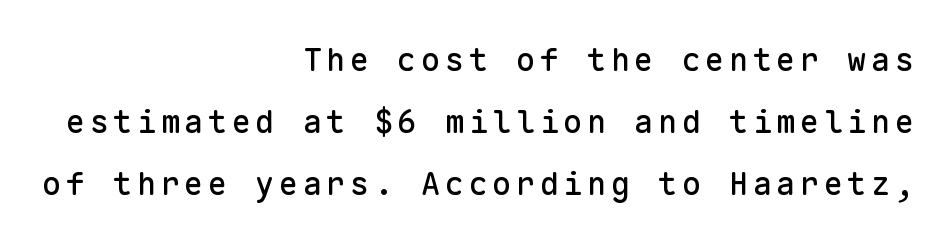
{"serif": "no", "italic": "no", "width": "normal", "stroke_contrast": "low", "x_height": "medium", "monospaced": "yes", "underline": "no", "align": "right", "line_spacing": "loose", "line_spacing_ratio": 1.94, "glyph_px": 32}
